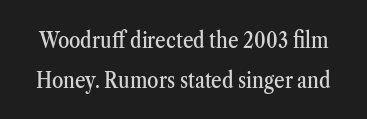
Q: Is the text italic (slanted)? A: No, it is upright.
Q: Is the text underlined? A: No.
Q: Is the spacing between letters normal or unusually wide? A: Normal.
